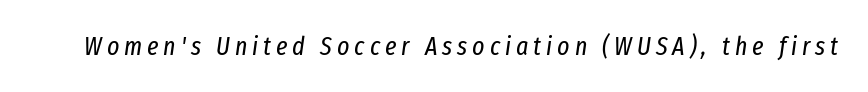
Does the lettering tilt? It does — this is italic. A quiet, ordinary-to-light weight characterises the typeface. Type without underlining.
